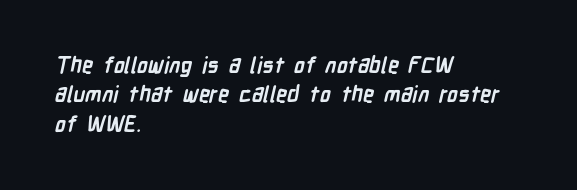
Q: Is the text bold? A: Yes.
Q: Is the text underlined? A: No.
Q: How is the paragraph aligned? A: Left-aligned.
Q: Is the spacing between letters normal or unusually wide? A: Normal.
Q: Is the spacing between lines tight, normal or loose? A: Normal.
